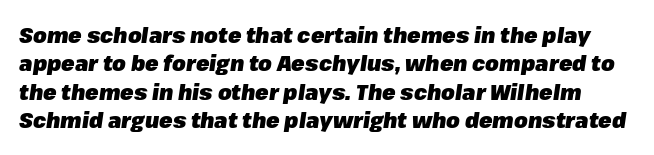
The image shows 22 px bold type, italic (leaning right); set normal line spacing (1.29x), normal letter spacing, not underlined.
